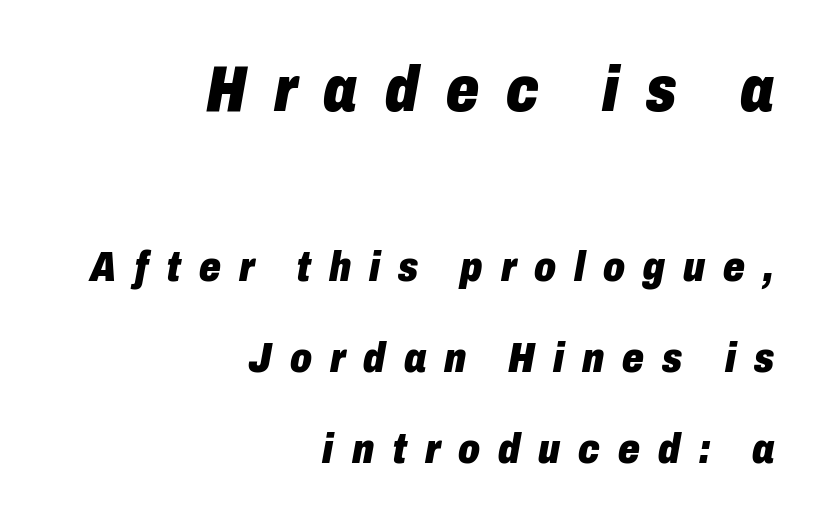
{"italic": "yes", "lean": "right", "slant_degrees": 10, "bold": "yes", "weight": "heavy", "width": "condensed", "stroke_contrast": "low", "x_height": "medium", "monospaced": "no", "underline": "no", "align": "right", "line_spacing": "loose", "line_spacing_ratio": 2.12, "letter_spacing": "wide", "letter_spacing_em": 0.42, "larger_block": "first", "size_ratio": 1.51, "glyph_px": 65}
